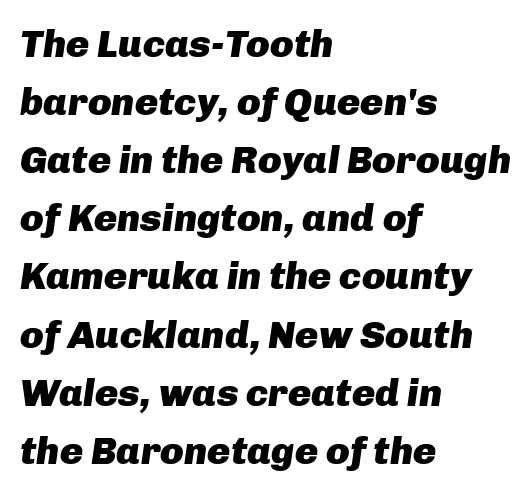
Q: Is the text bold? A: Yes.
Q: Is the text italic (slanted)? A: Yes, it leans right by about 8 degrees.
Q: Is the text underlined? A: No.
Q: How is the paragraph aligned? A: Left-aligned.
Q: Is the spacing between letters normal or unusually wide? A: Normal.
Q: Is the spacing between lines tight, normal or loose? A: Normal.
Q: Width (condensed, normal, or wide)? A: Normal.
Q: Stroke contrast? A: Low.
Q: x-height? A: Medium.
Q: Monospaced? A: No.
